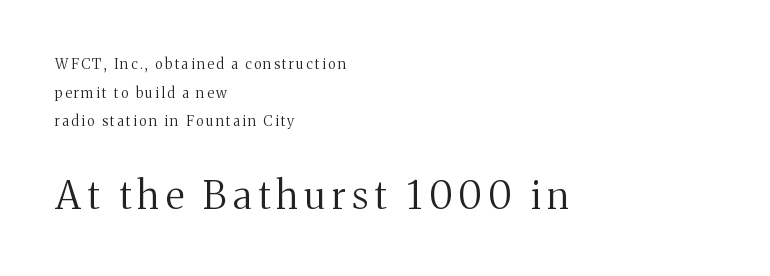
These lines are set flush left with a ragged right edge. Does the lettering tilt? It doesn't — this is upright. This sample has the flowing, uneven cadence of proportional lettering. Is the lower block the larger one? Yes — the lower block carries the bigger type.
